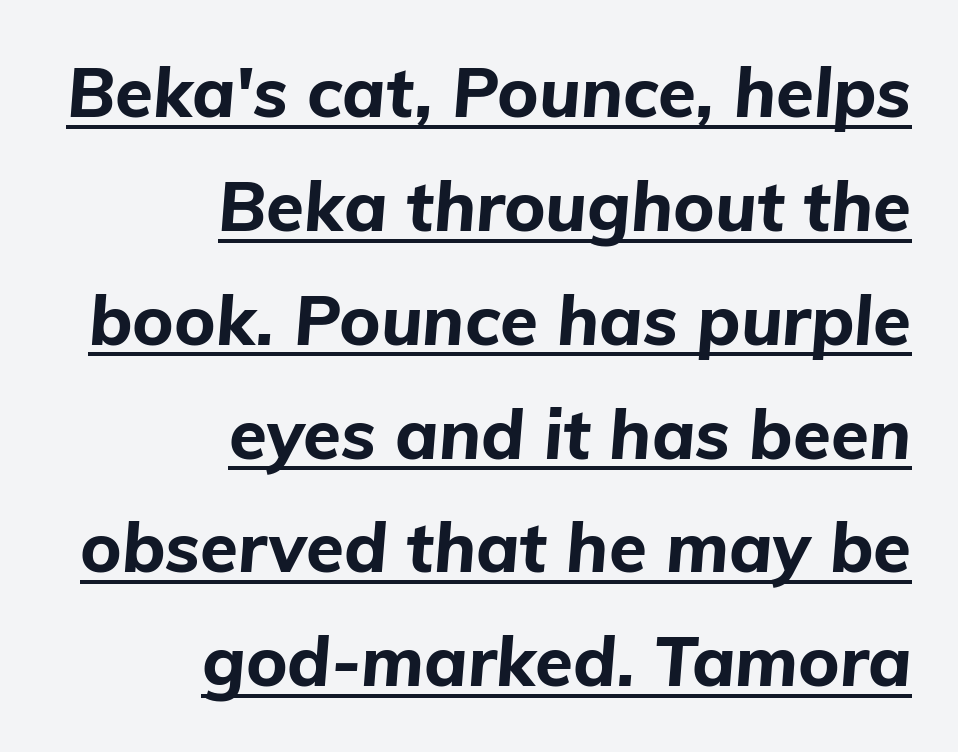
Which margin do the lines hug? The right one — the left edge is uneven. Every character sits at an angle, as italics do. The rendering uses natural spacing where letterforms have individual widths. The string is rendered with underlining switched on.
